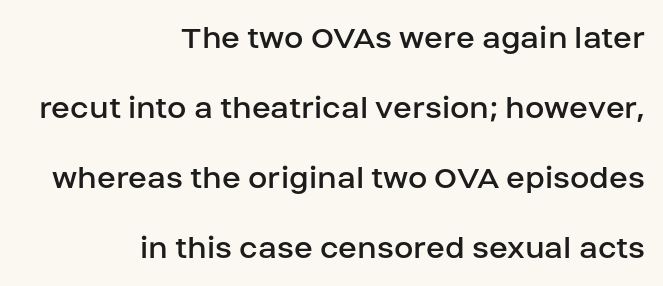
Q: Is the text bold? A: No.
Q: Is the text italic (slanted)? A: No, it is upright.
Q: Is the typeface a serif or a sans-serif typeface? A: Sans-serif.
Q: Is the text underlined? A: No.
Q: How is the paragraph aligned? A: Right-aligned.
Q: Is the spacing between letters normal or unusually wide? A: Normal.
Q: Is the spacing between lines tight, normal or loose? A: Loose.
Q: Width (condensed, normal, or wide)? A: Normal.
Q: Stroke contrast? A: Low.
Q: x-height? A: Large.
Q: Monospaced? A: No.
